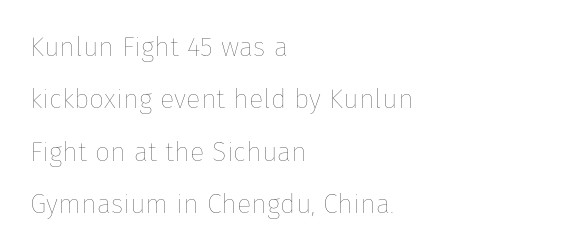
The image shows 27 px text type, upright; set left-aligned, loose line spacing (1.94x), normal letter spacing, not underlined.
